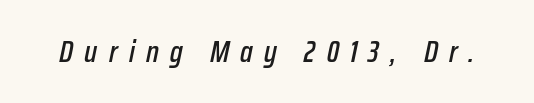
{"italic": "yes", "lean": "right", "slant_degrees": 12, "width": "condensed", "stroke_contrast": "low", "x_height": "medium", "monospaced": "no", "underline": "no", "letter_spacing": "wide", "letter_spacing_em": 0.37, "glyph_px": 30}
